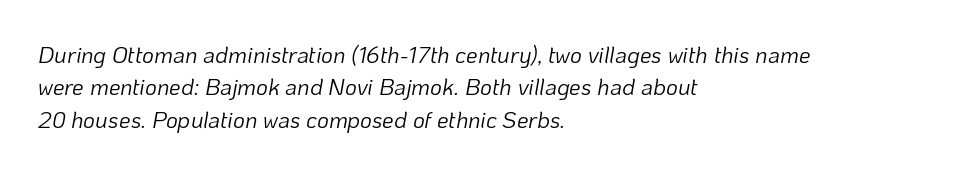
Q: Is the text bold? A: No.
Q: Is the text italic (slanted)? A: Yes, it leans right by about 10 degrees.
Q: Is the text underlined? A: No.
Q: How is the paragraph aligned? A: Left-aligned.
Q: Is the spacing between letters normal or unusually wide? A: Normal.
Q: Is the spacing between lines tight, normal or loose? A: Normal.
